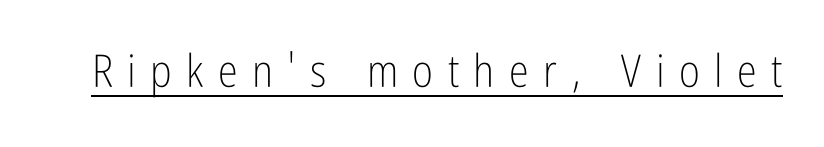
The image shows 45 px light, condensed sans-serif type, upright; set unusually wide letter spacing (+0.32 em), underlined; low stroke contrast and a medium x-height.
